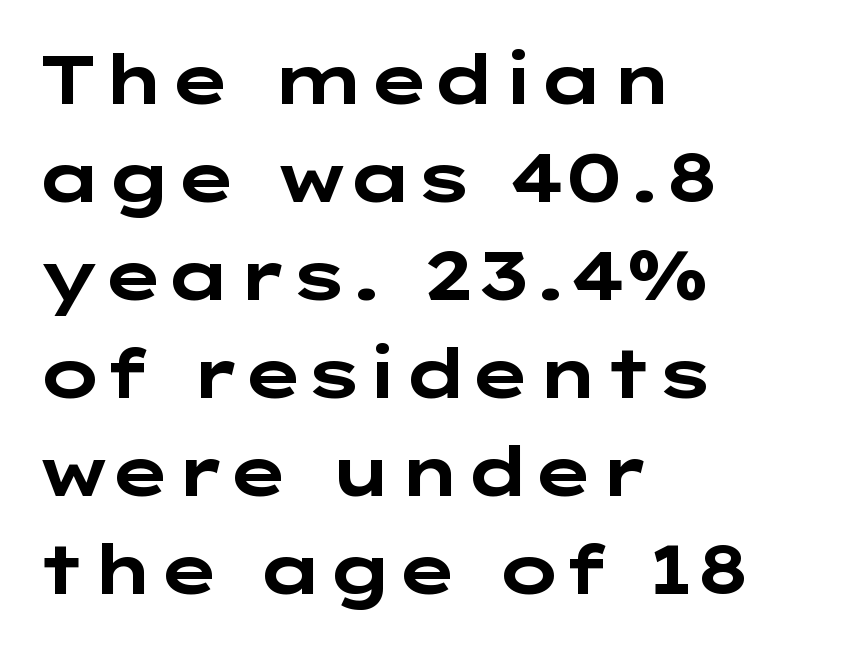
{"serif": "no", "italic": "no", "bold": "yes", "weight": "bold", "width": "wide", "stroke_contrast": "low", "x_height": "medium", "underline": "no", "align": "left", "line_spacing": "normal", "line_spacing_ratio": 1.44, "letter_spacing": "normal", "letter_spacing_em": 0.0, "glyph_px": 68}
